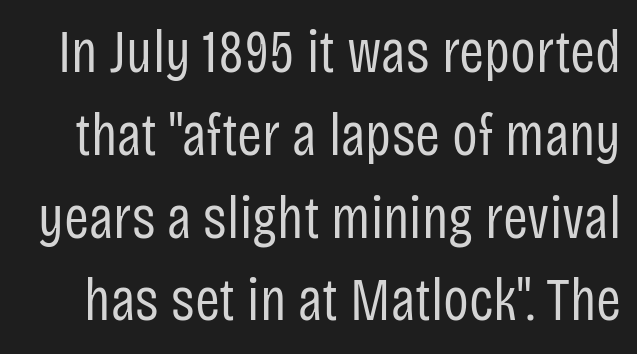
Weight class: somewhere from thin through regular. Typographically, this falls in the sans-serif category. Is there much room between lines? A standard amount, neither cramped nor airy. Inter-character spacing is left at the font's built-in metrics.
